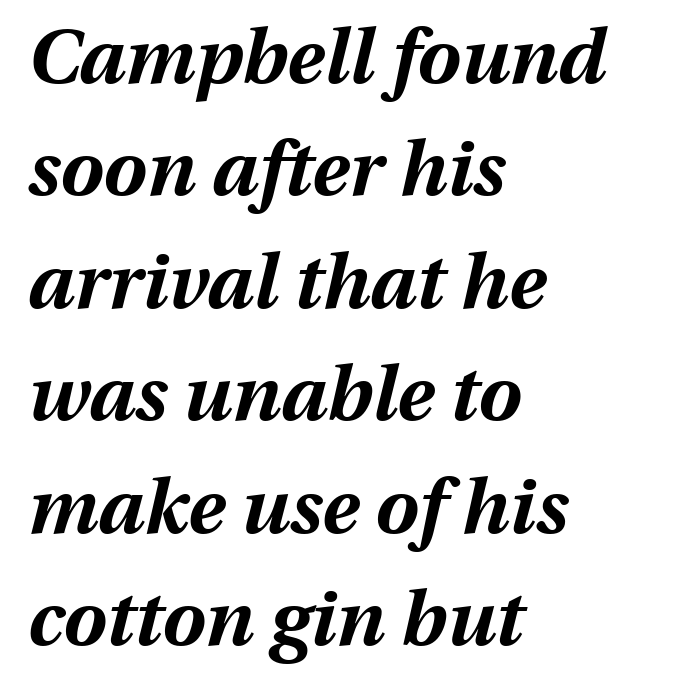
The image shows 77 px bold type, italic (leaning right); set left-aligned, normal line spacing (1.46x), normal letter spacing, not underlined; medium stroke contrast and a medium x-height.
